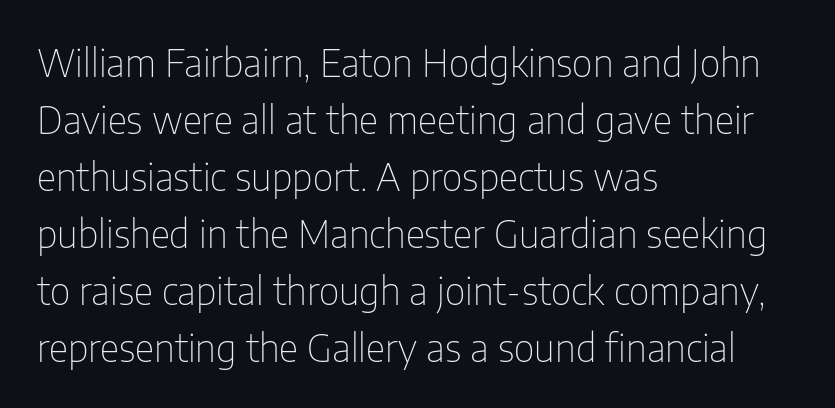
When letters stand straight like this, we call the style roman or upright. No extra ink here — the face is not bold. Classification — sans serif. The passage shown stacks its lines at a standard gap. The letters advance in unequal steps, a hallmark of proportional type. The specimen omits any rule beneath the text block's lines.
